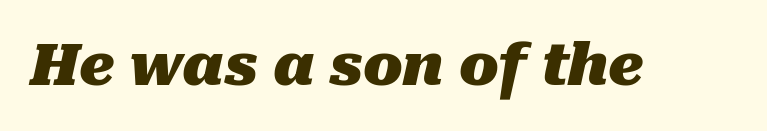
Italic: yes, the glyphs are oblique. Do the characters align in a grid? No, the font is proportional. Observe the ordinary spacing: letters are neighbours, not strangers. Stroke thickness is high; the sample reads as a true bold. The words here are not underlined.
